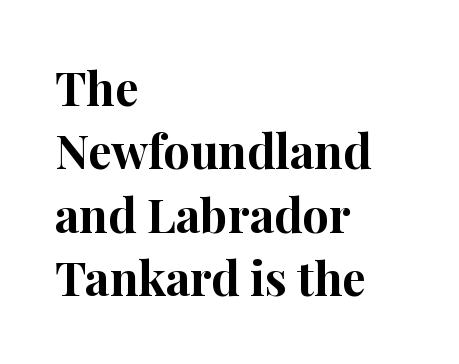
{"serif": "yes", "italic": "no", "bold": "yes", "weight": "bold", "width": "normal", "stroke_contrast": "high", "x_height": "medium", "monospaced": "no", "underline": "no", "align": "left", "line_spacing": "normal", "line_spacing_ratio": 1.35, "letter_spacing": "normal", "letter_spacing_em": 0.0, "glyph_px": 47}
